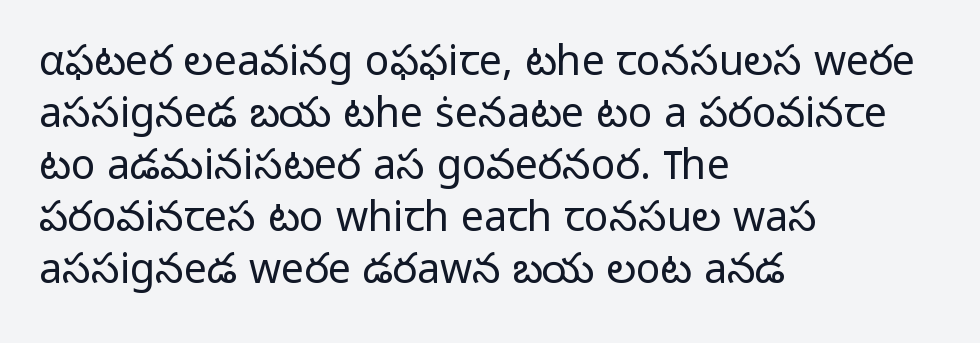
Q: Is the text bold? A: No.
Q: Is the text italic (slanted)? A: No, it is upright.
Q: Is the typeface a serif or a sans-serif typeface? A: Sans-serif.
Q: Is the text underlined? A: No.
Q: How is the paragraph aligned? A: Left-aligned.
Q: Is the spacing between letters normal or unusually wide? A: Normal.
Q: Is the spacing between lines tight, normal or loose? A: Normal.
Q: Width (condensed, normal, or wide)? A: Normal.
Q: Stroke contrast? A: Low.
Q: x-height? A: Medium.
Q: Monospaced? A: No.
